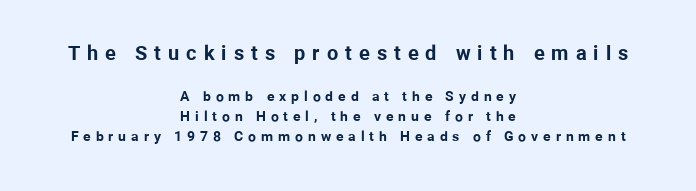
{"italic": "no", "bold": "yes", "underline": "no", "align": "center", "line_spacing": "normal", "line_spacing_ratio": 1.44, "letter_spacing": "wide", "letter_spacing_em": 0.35, "larger_block": "first", "size_ratio": 1.43, "glyph_px": 20}
